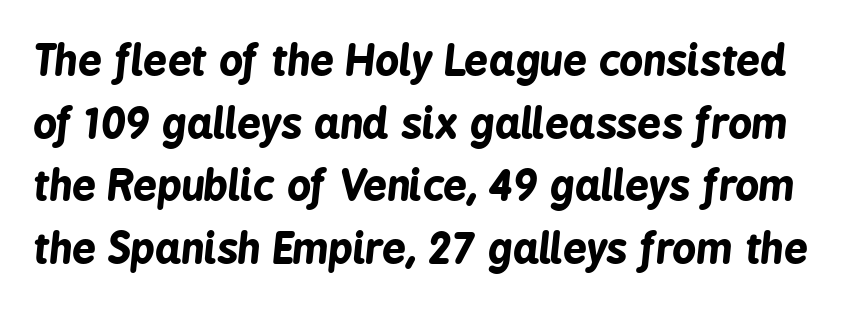
{"italic": "yes", "lean": "right", "slant_degrees": 6, "bold": "yes", "weight": "bold", "width": "condensed", "stroke_contrast": "low", "x_height": "medium", "monospaced": "no", "underline": "no", "line_spacing": "normal", "line_spacing_ratio": 1.49, "letter_spacing": "normal", "letter_spacing_em": 0.0, "glyph_px": 42}
